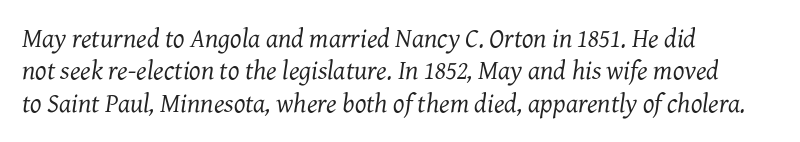
The zone under the glyphs is completely vacant. The passage shown leans; its letterforms are oblique. This is not heavy type; no bold has been used. The passage shown has conventional tracking throughout.
